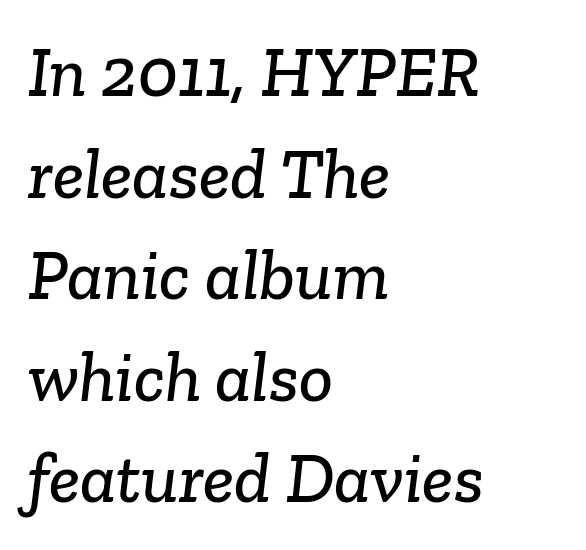
The image shows 71 px serif type; set left-aligned, normal line spacing (1.43x), normal letter spacing, not underlined; low stroke contrast and a medium x-height.
